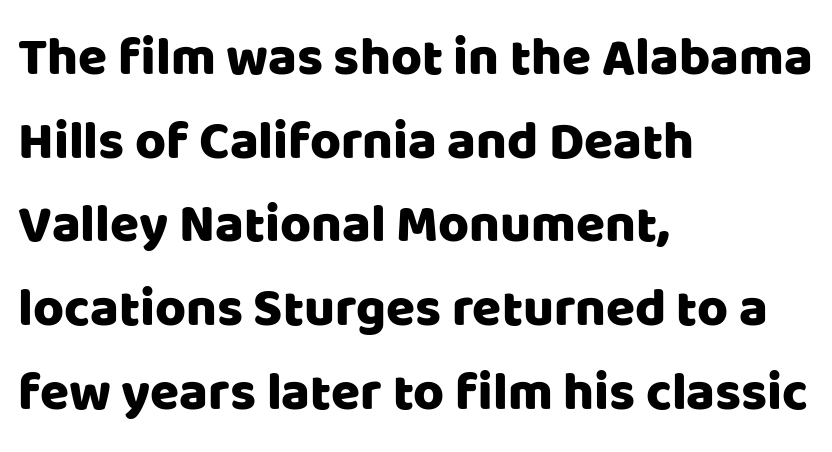
{"serif": "no", "italic": "no", "width": "normal", "stroke_contrast": "low", "x_height": "large", "monospaced": "no", "underline": "no", "align": "left", "line_spacing": "normal", "line_spacing_ratio": 1.58, "letter_spacing": "normal", "letter_spacing_em": 0.0, "glyph_px": 53}
